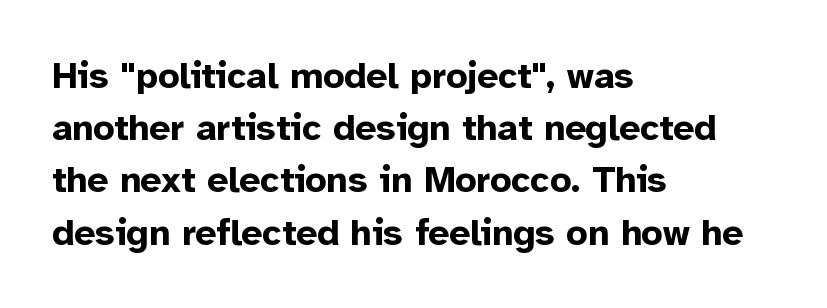
Q: Is the text bold? A: Yes.
Q: Is the text italic (slanted)? A: No, it is upright.
Q: Is the typeface a serif or a sans-serif typeface? A: Sans-serif.
Q: Is the text underlined? A: No.
Q: How is the paragraph aligned? A: Left-aligned.
Q: Is the spacing between letters normal or unusually wide? A: Normal.
Q: Is the spacing between lines tight, normal or loose? A: Normal.
Q: Width (condensed, normal, or wide)? A: Normal.
Q: Stroke contrast? A: Low.
Q: x-height? A: Medium.
Q: Monospaced? A: No.
